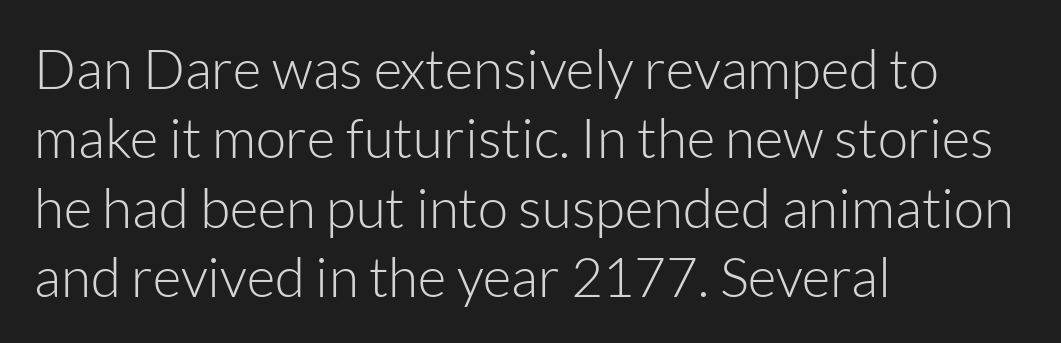
This reads as an unemphasized weight, regular at the heaviest. Proportional: the letters do not fall into vertical columns. Does the type have serifs? No, each stem ends abruptly. This sample keeps an unexceptional amount of space between lines. Spacing between characters is what you'd get straight out of the box. Upright lettering throughout.
